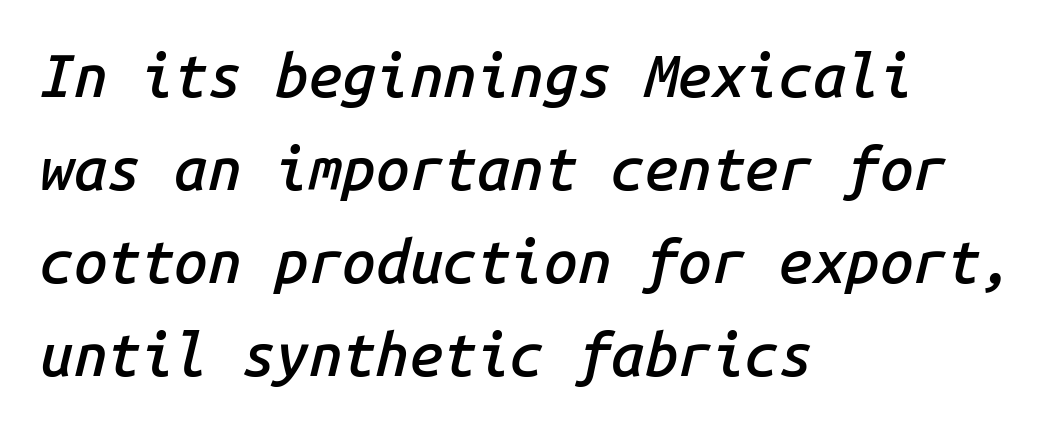
Q: Is the text bold? A: Semi-bold.
Q: Is the text italic (slanted)? A: Yes, it leans right by about 14 degrees.
Q: Is the text underlined? A: No.
Q: How is the paragraph aligned? A: Left-aligned.
Q: Is the spacing between letters normal or unusually wide? A: Normal.
Q: Is the spacing between lines tight, normal or loose? A: Normal.
Q: Width (condensed, normal, or wide)? A: Normal.
Q: Stroke contrast? A: Low.
Q: x-height? A: Medium.
Q: Monospaced? A: Yes.
